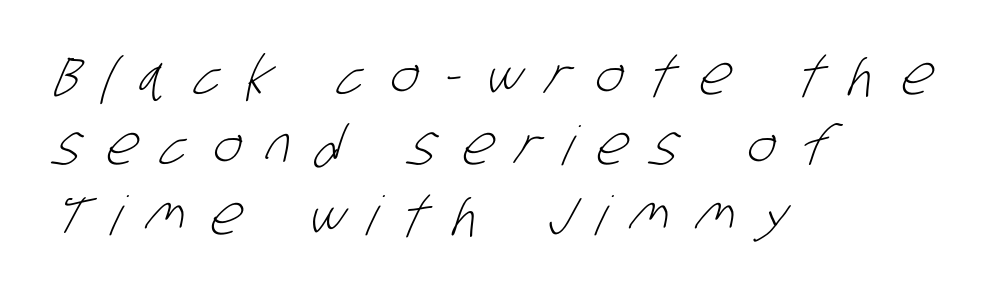
{"serif": "no", "bold": "no", "weight": "light", "width": "condensed", "stroke_contrast": "low", "x_height": "large", "monospaced": "no", "underline": "no", "align": "left", "line_spacing": "normal", "line_spacing_ratio": 1.3, "letter_spacing": "wide", "letter_spacing_em": 0.47, "glyph_px": 54}
